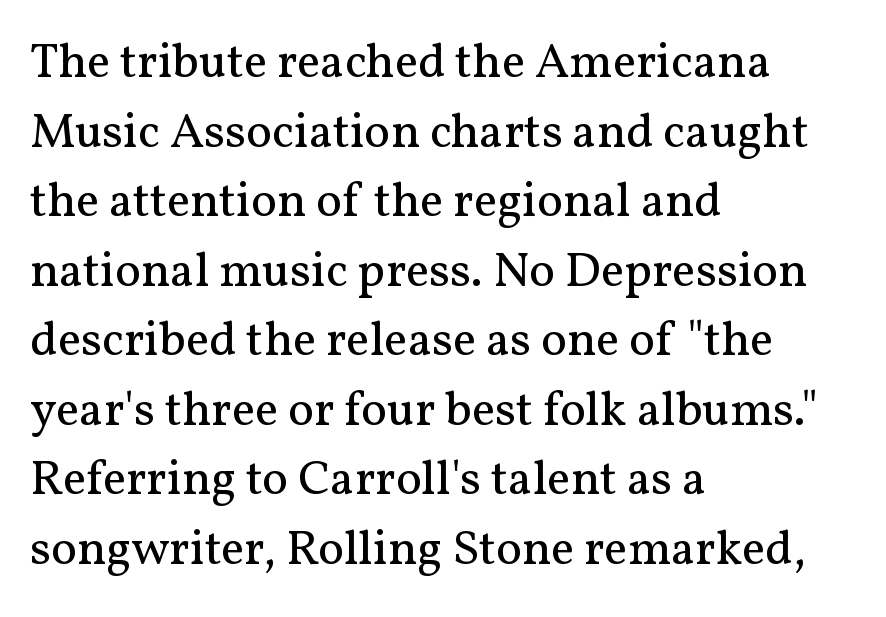
The image shows 49 px regular-weight serif type, upright; set left-aligned, normal line spacing (1.42x), normal letter spacing, not underlined; medium stroke contrast and a medium x-height.
